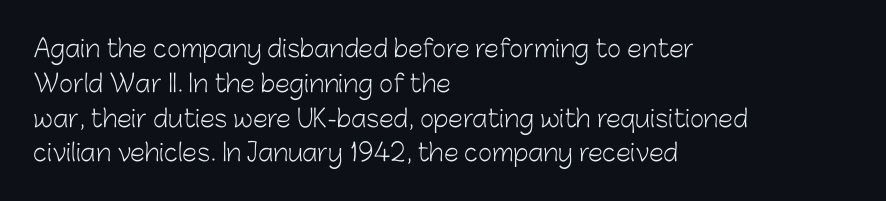
{"italic": "no", "bold": "no", "underline": "no", "align": "left", "line_spacing": "normal", "line_spacing_ratio": 1.45, "letter_spacing": "normal", "letter_spacing_em": 0.0, "glyph_px": 24}
